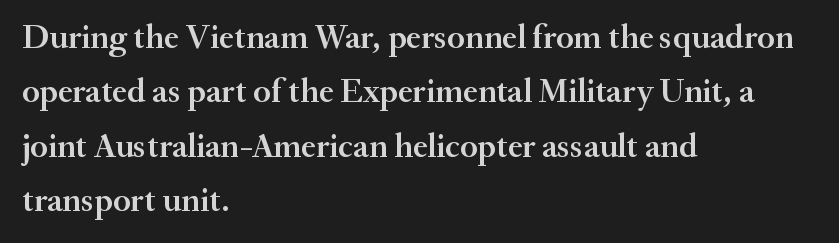
The image shows 34 px semibold serif type, upright; set left-aligned, normal line spacing (1.6x), normal letter spacing, not underlined; medium stroke contrast and a small x-height.
